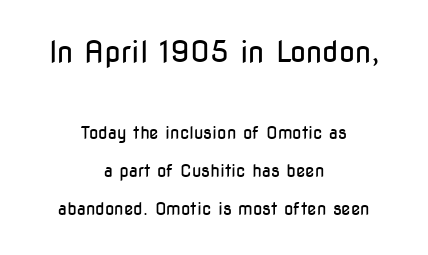
Check under the words: just untouched page. The block sitting higher on the canvas is the one with enlarged characters. Line spacing here is loose. You could not count columns in this text — the font is proportionally spaced.
